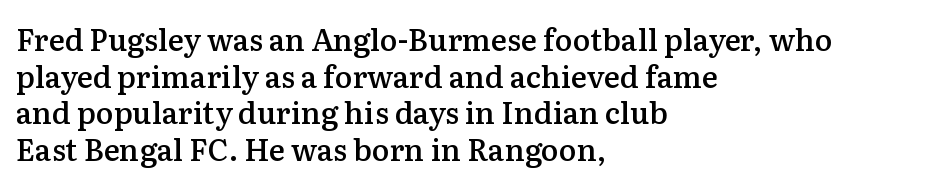
{"serif": "yes", "italic": "no", "bold": "semi", "weight": "semibold", "width": "normal", "stroke_contrast": "medium", "x_height": "medium", "monospaced": "no", "underline": "no", "align": "left", "line_spacing_ratio": 1.22, "letter_spacing": "normal", "letter_spacing_em": 0.0, "glyph_px": 30}
